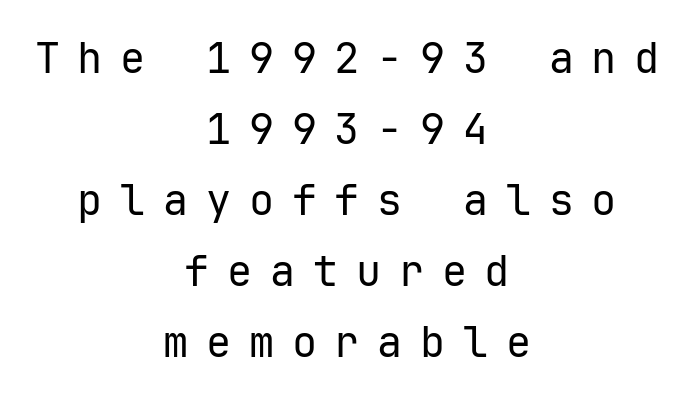
Q: Is the text bold? A: No.
Q: Is the text italic (slanted)? A: No, it is upright.
Q: Is the typeface a serif or a sans-serif typeface? A: Sans-serif.
Q: Is the text underlined? A: No.
Q: How is the paragraph aligned? A: Centered.
Q: Is the spacing between letters normal or unusually wide? A: Unusually wide.
Q: Is the spacing between lines tight, normal or loose? A: Normal.
Q: Width (condensed, normal, or wide)? A: Normal.
Q: Stroke contrast? A: Low.
Q: x-height? A: Medium.
Q: Monospaced? A: Yes.
